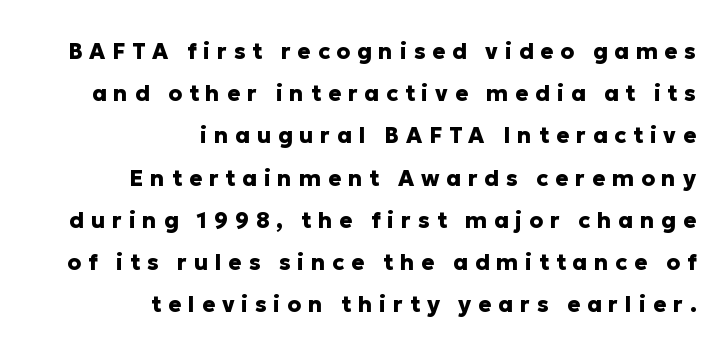
Q: Is the text bold? A: Yes.
Q: Is the text italic (slanted)? A: No, it is upright.
Q: Is the text underlined? A: No.
Q: How is the paragraph aligned? A: Right-aligned.
Q: Is the spacing between letters normal or unusually wide? A: Unusually wide.
Q: Is the spacing between lines tight, normal or loose? A: Loose.
